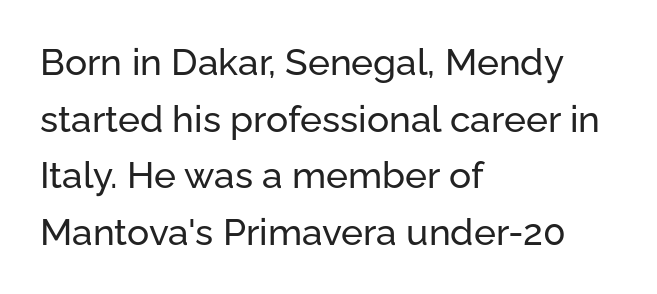
{"serif": "no", "italic": "no", "width": "normal", "stroke_contrast": "low", "x_height": "medium", "monospaced": "no", "underline": "no", "align": "left", "line_spacing": "normal", "line_spacing_ratio": 1.53, "letter_spacing": "normal", "letter_spacing_em": 0.0, "glyph_px": 37}
